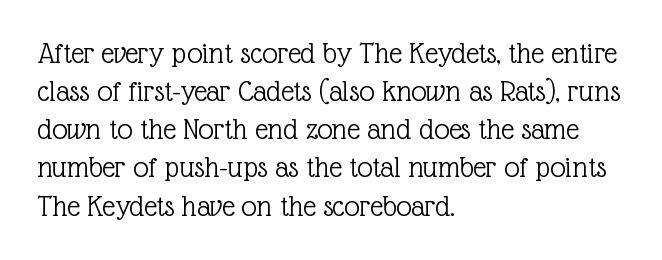
A quiet, ordinary-to-light weight characterises the typeface. Note: serifs present on the glyphs. The strip under each line holds only bare page. The letters stand upright; this is a roman face. Do the characters align in a grid? No, the font is proportional. This rendering uses left alignment, leaving the right contour irregular.
